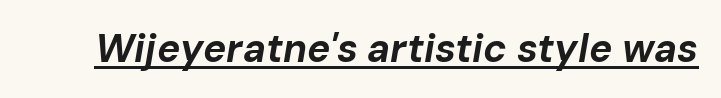
These words are printed bold, with thick strokes throughout. Looks like regular typesetting: each glyph gets only the width it needs. Underlining? Definitely there. Nothing unusual about the tracking: characters are spaced as the font intends. There's an unmistakable incline to the writing here.
